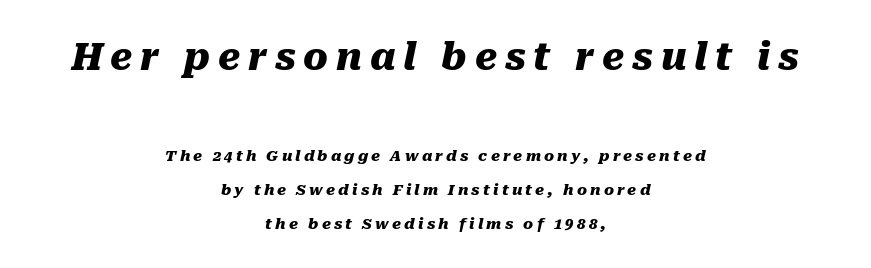
{"italic": "yes", "lean": "right", "slant_degrees": 10, "bold": "yes", "weight": "heavy", "width": "normal", "stroke_contrast": "medium", "x_height": "medium", "monospaced": "no", "underline": "no", "align": "center", "line_spacing": "loose", "line_spacing_ratio": 2.24, "letter_spacing": "wide", "letter_spacing_em": 0.21, "larger_block": "first", "size_ratio": 2.47, "glyph_px": 37}
